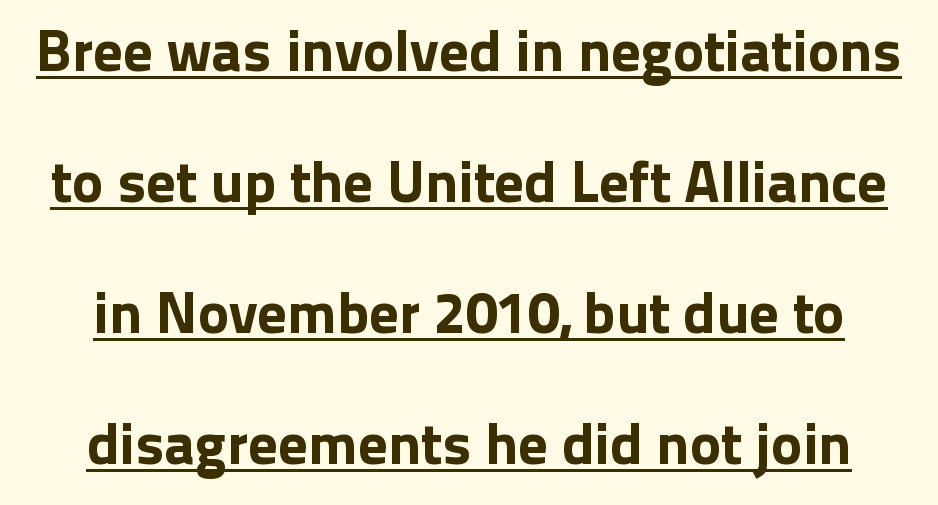
The image shows 59 px sans-serif type, upright; set loose line spacing (2.22x), normal letter spacing, underlined; low stroke contrast and a medium x-height.
